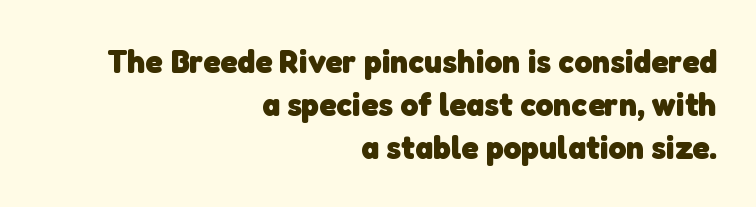
{"serif": "no", "bold": "yes", "weight": "heavy", "width": "normal", "stroke_contrast": "low", "x_height": "medium", "monospaced": "no", "underline": "no", "align": "right", "line_spacing": "normal", "line_spacing_ratio": 1.26, "letter_spacing": "normal", "letter_spacing_em": 0.0, "glyph_px": 34}
